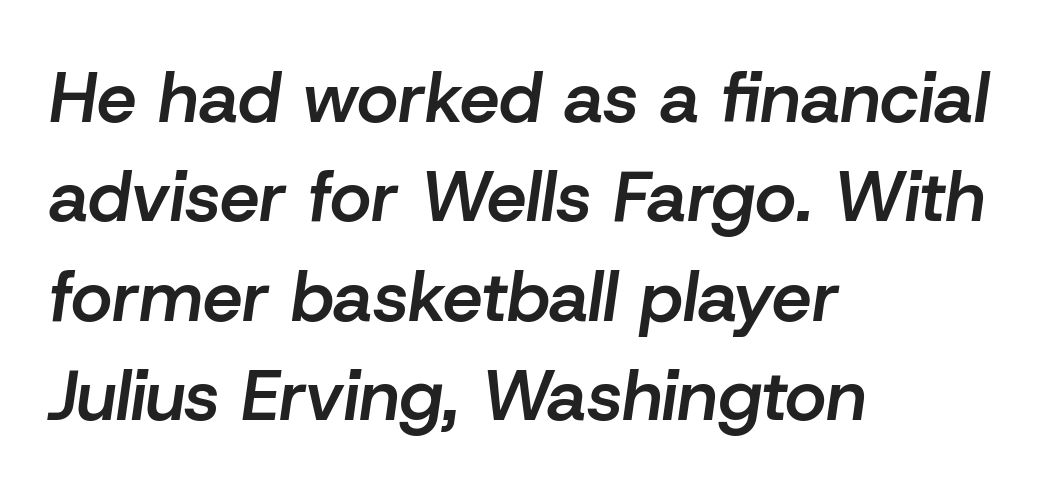
The image shows 71 px semibold type, italic (leaning right); set left-aligned, normal line spacing (1.4x), normal letter spacing, not underlined; low stroke contrast and a medium x-height.
